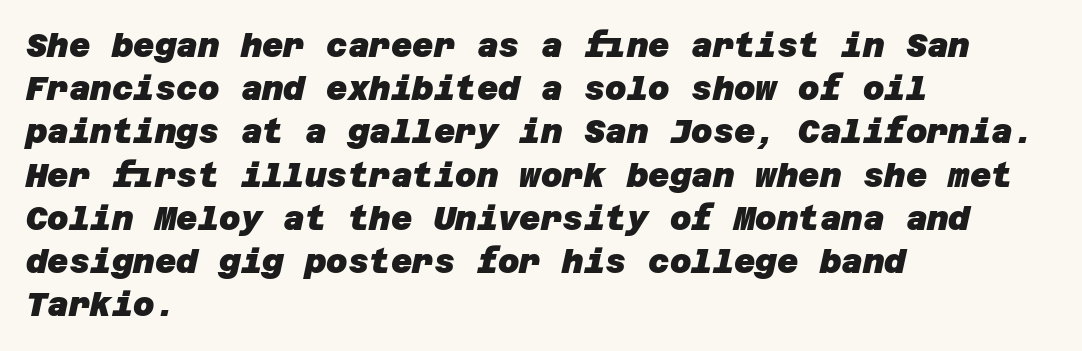
Q: Is the text bold? A: Yes.
Q: Is the typeface a serif or a sans-serif typeface? A: Sans-serif.
Q: Is the text underlined? A: No.
Q: How is the paragraph aligned? A: Left-aligned.
Q: Is the spacing between letters normal or unusually wide? A: Normal.
Q: Is the spacing between lines tight, normal or loose? A: Normal.
Q: Width (condensed, normal, or wide)? A: Normal.
Q: Stroke contrast? A: Low.
Q: x-height? A: Large.
